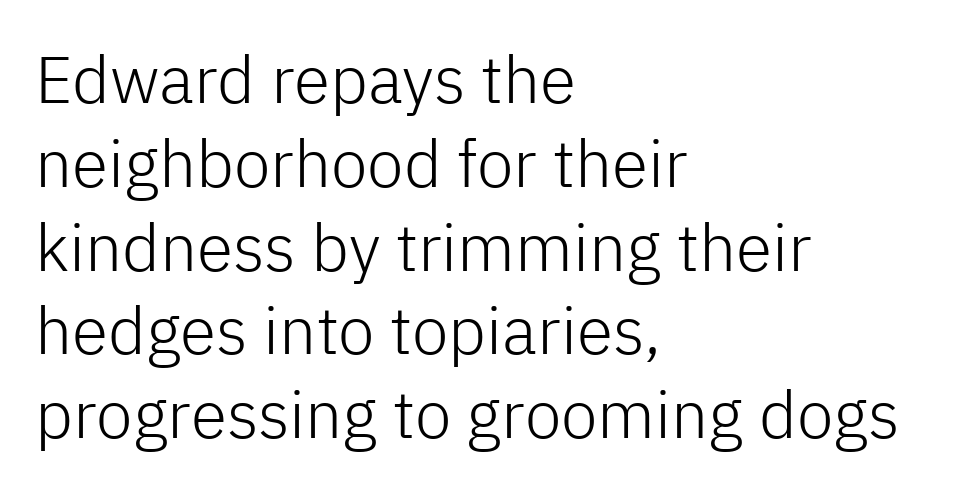
The image shows 66 px light sans-serif type, upright; set left-aligned, normal line spacing (1.27x), normal letter spacing, not underlined; low stroke contrast and a medium x-height.
